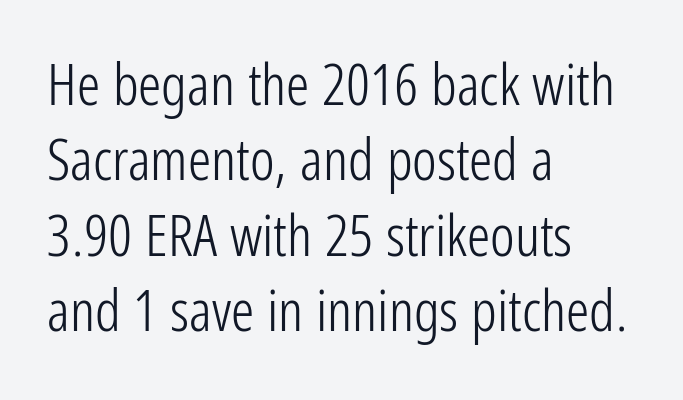
{"serif": "no", "italic": "no", "bold": "no", "weight": "light", "width": "condensed", "stroke_contrast": "low", "x_height": "medium", "monospaced": "no", "underline": "no", "align": "left", "line_spacing": "normal", "line_spacing_ratio": 1.3, "letter_spacing": "normal", "letter_spacing_em": 0.0, "glyph_px": 58}
